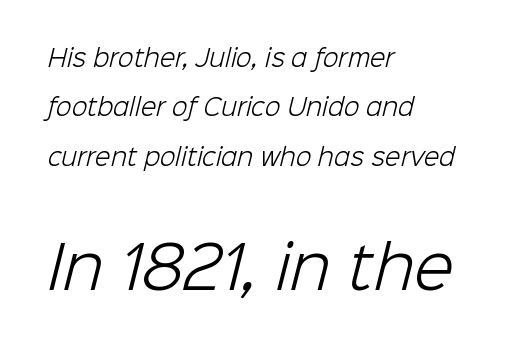
Q: Is the text bold? A: No.
Q: Is the typeface a serif or a sans-serif typeface? A: Sans-serif.
Q: Is the text underlined? A: No.
Q: How is the paragraph aligned? A: Left-aligned.
Q: Is the spacing between letters normal or unusually wide? A: Normal.
Q: Is the spacing between lines tight, normal or loose? A: Loose.
Q: Which block of text is set in a larger size, the first (top) or the second (bottom)? A: The second (bottom) one.
Q: Width (condensed, normal, or wide)? A: Normal.
Q: Stroke contrast? A: Low.
Q: x-height? A: Medium.
Q: Monospaced? A: No.
